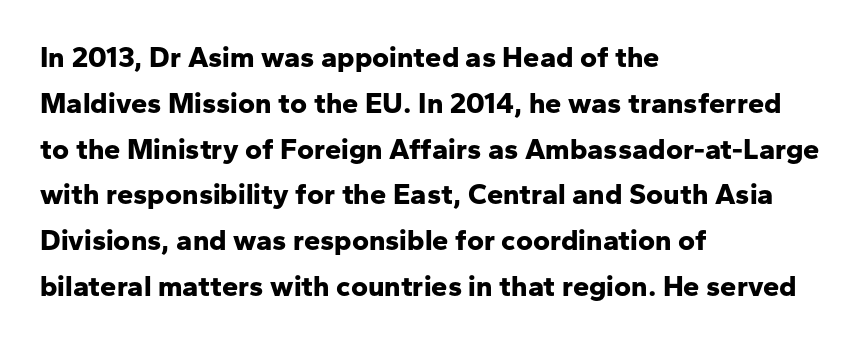
Horizontally, the lines are justified to the leading edge only. No feet cap the strokes, marking this as sans-serif type. Does the weight exceed regular? Yes, all the way to bold. No extra tracking has been applied to these lines. Clear beneath every line of the passage.
